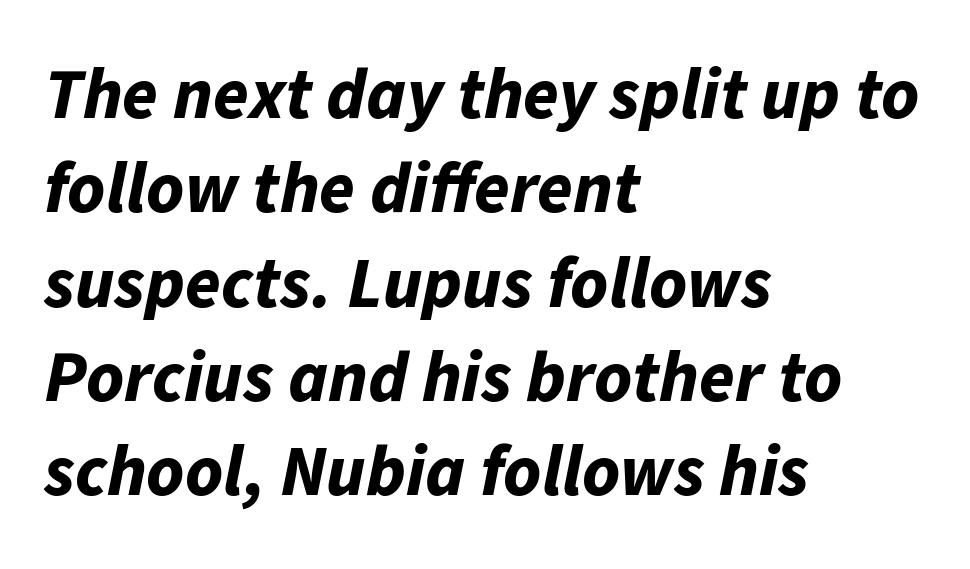
{"italic": "yes", "lean": "right", "slant_degrees": 11, "bold": "yes", "weight": "bold", "width": "normal", "stroke_contrast": "low", "x_height": "medium", "monospaced": "no", "underline": "no", "align": "left", "line_spacing": "normal", "line_spacing_ratio": 1.31, "letter_spacing": "normal", "letter_spacing_em": 0.0, "glyph_px": 72}
